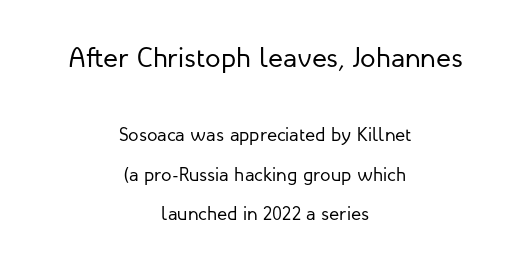
The passage shown stacks its lines with a broad gap. Which of the two is more prominent by size? The first, at the top. Bare-footed words on every line. How are the letters spaced? Ordinarily, with no added tracking. Does the type have serifs? No, each stem ends abruptly.
